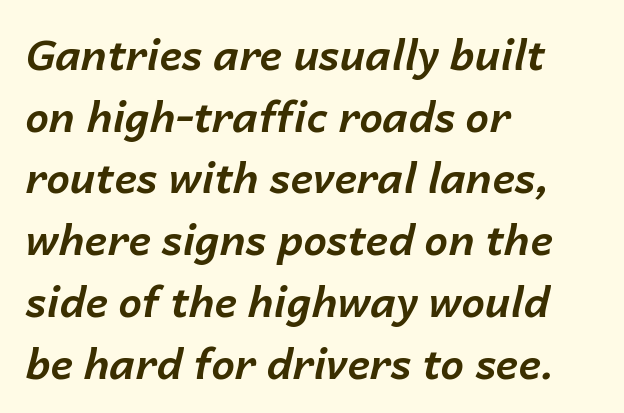
{"italic": "yes", "lean": "right", "slant_degrees": 14, "bold": "yes", "weight": "bold", "width": "normal", "stroke_contrast": "low", "x_height": "medium", "monospaced": "no", "underline": "no", "align": "left", "line_spacing": "normal", "line_spacing_ratio": 1.47, "letter_spacing": "normal", "letter_spacing_em": 0.0, "glyph_px": 42}
